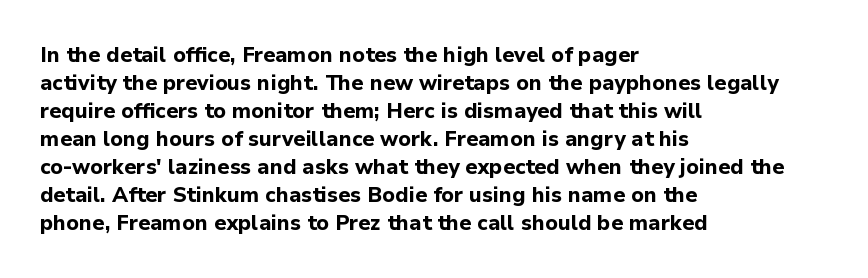
Q: Is the text bold? A: Yes.
Q: Is the text italic (slanted)? A: No, it is upright.
Q: Is the text underlined? A: No.
Q: How is the paragraph aligned? A: Left-aligned.
Q: Is the spacing between letters normal or unusually wide? A: Normal.
Q: Is the spacing between lines tight, normal or loose? A: Normal.
